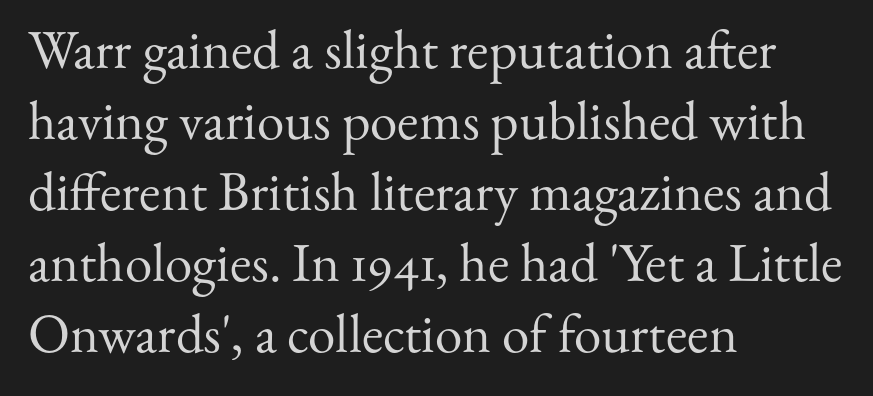
Q: Is the text bold? A: No.
Q: Is the text italic (slanted)? A: No, it is upright.
Q: Is the typeface a serif or a sans-serif typeface? A: Serif.
Q: Is the text underlined? A: No.
Q: How is the paragraph aligned? A: Left-aligned.
Q: Is the spacing between letters normal or unusually wide? A: Normal.
Q: Is the spacing between lines tight, normal or loose? A: Normal.
Q: Width (condensed, normal, or wide)? A: Normal.
Q: Stroke contrast? A: Medium.
Q: x-height? A: Small.
Q: Monospaced? A: No.
